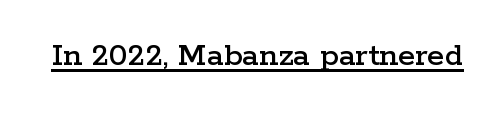
{"serif": "yes", "italic": "no", "width": "wide", "stroke_contrast": "low", "x_height": "medium", "monospaced": "no", "underline": "yes", "letter_spacing": "normal", "letter_spacing_em": 0.0, "glyph_px": 35}
